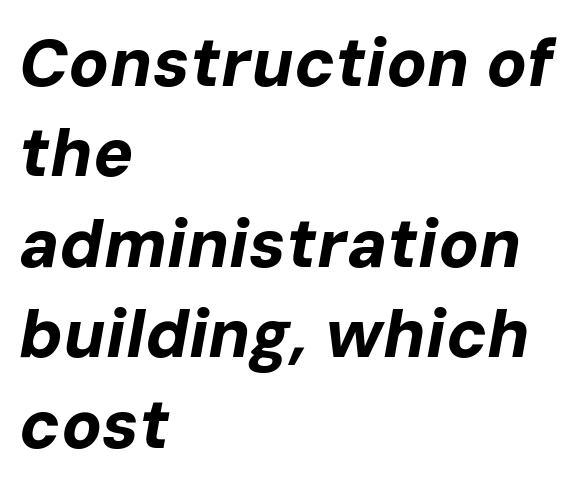
{"italic": "yes", "lean": "right", "slant_degrees": 10, "bold": "yes", "weight": "bold", "width": "normal", "stroke_contrast": "low", "x_height": "medium", "monospaced": "no", "underline": "no", "align": "left", "line_spacing": "normal", "line_spacing_ratio": 1.35, "letter_spacing": "normal", "letter_spacing_em": 0.0, "glyph_px": 67}
